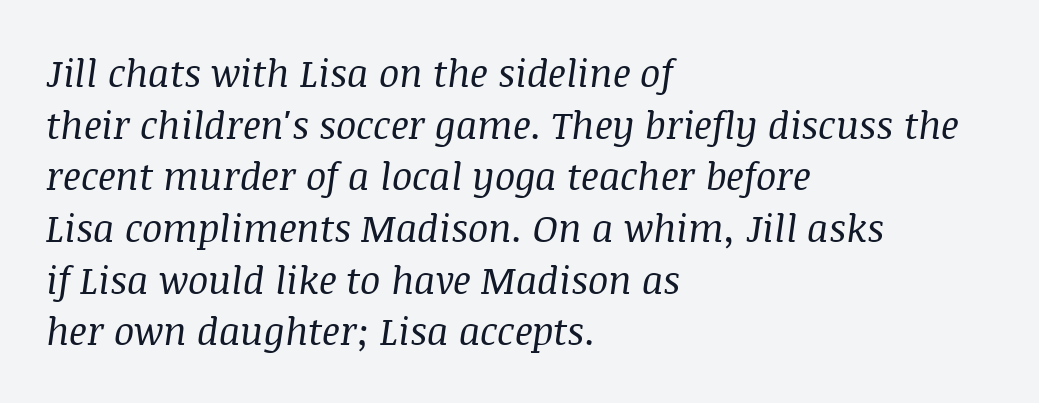
Q: Is the text bold? A: No.
Q: Is the text italic (slanted)? A: Yes, it leans right by about 8 degrees.
Q: Is the typeface a serif or a sans-serif typeface? A: Serif.
Q: Is the text underlined? A: No.
Q: How is the paragraph aligned? A: Left-aligned.
Q: Is the spacing between letters normal or unusually wide? A: Normal.
Q: Is the spacing between lines tight, normal or loose? A: Normal.
Q: Width (condensed, normal, or wide)? A: Normal.
Q: Stroke contrast? A: Medium.
Q: x-height? A: Large.
Q: Monospaced? A: No.
